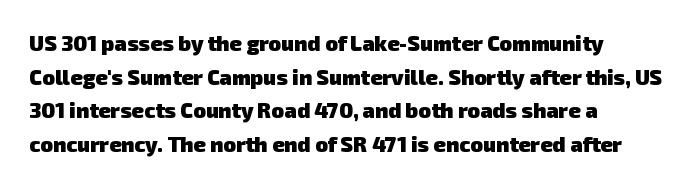
The image shows 21 px bold type; set left-aligned, normal line spacing (1.6x), normal letter spacing, not underlined.
